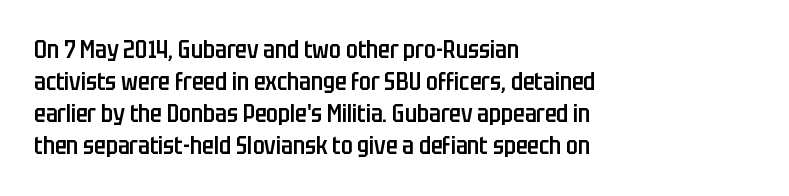
Q: Is the text bold? A: Semi-bold.
Q: Is the text italic (slanted)? A: No, it is upright.
Q: Is the text underlined? A: No.
Q: How is the paragraph aligned? A: Left-aligned.
Q: Is the spacing between letters normal or unusually wide? A: Normal.
Q: Is the spacing between lines tight, normal or loose? A: Normal.
